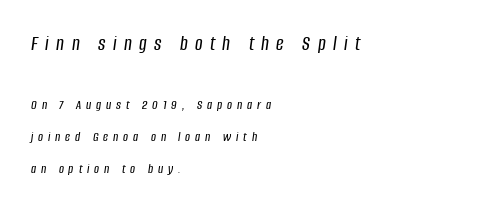
Q: Is the text italic (slanted)? A: Yes, it leans right by about 8 degrees.
Q: Is the text underlined? A: No.
Q: How is the paragraph aligned? A: Left-aligned.
Q: Is the spacing between letters normal or unusually wide? A: Unusually wide.
Q: Is the spacing between lines tight, normal or loose? A: Loose.
Q: Which block of text is set in a larger size, the first (top) or the second (bottom)? A: The first (top) one.
